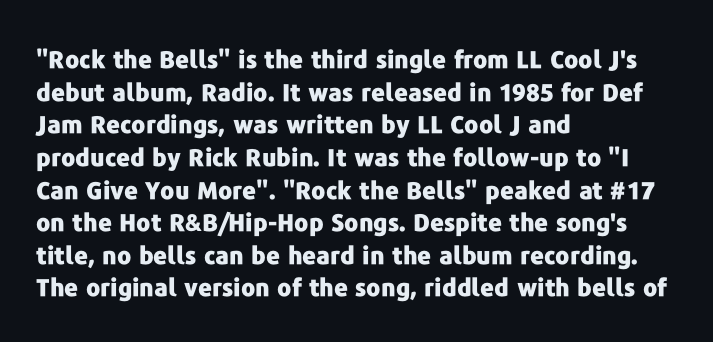
The rendering uses a moderate line-height, typical for paragraphs. The typography opts for an upright posture over an oblique one. Each word holds together tightly as a unit, with standard inter-letter gaps. Left-aligned paragraph, ragged on the right. The sample has been set heavy, in full bold. The string is rendered with underlining switched off.
